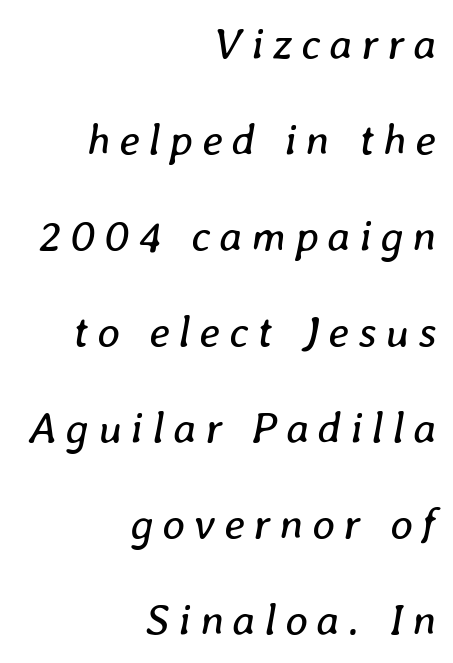
The image shows 44 px regular-weight type, italic (leaning right); set right-aligned, loose line spacing (2.18x), unusually wide letter spacing (+0.2 em), not underlined; low stroke contrast and a medium x-height.
